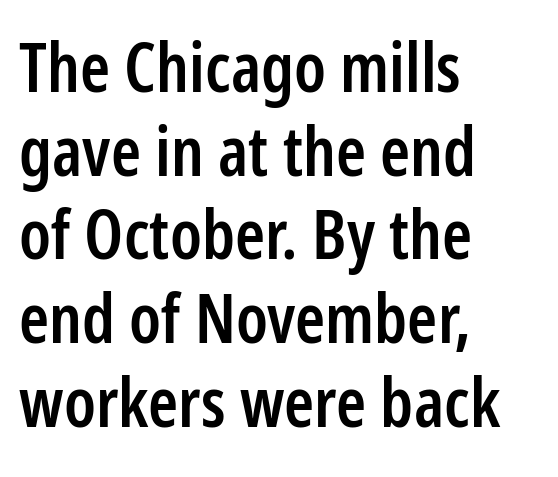
The image shows 68 px semibold, condensed sans-serif type, upright; set left-aligned, line spacing 1.23x, normal letter spacing, not underlined; low stroke contrast and a medium x-height.
